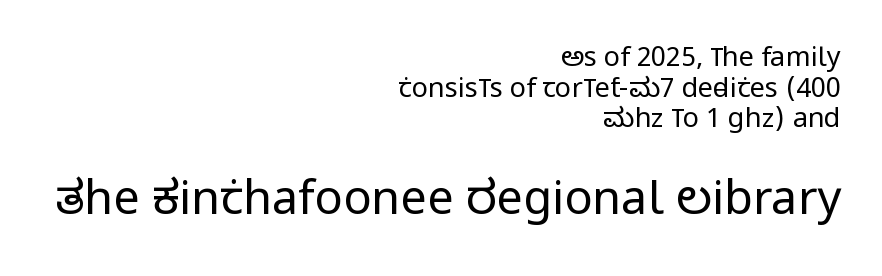
The image shows 47 px regular-weight, condensed sans-serif type, upright; set right-aligned, tight line spacing (1.13x), normal letter spacing, not underlined; the second (bottom) block is 1.74x larger; low stroke contrast and a large x-height.
